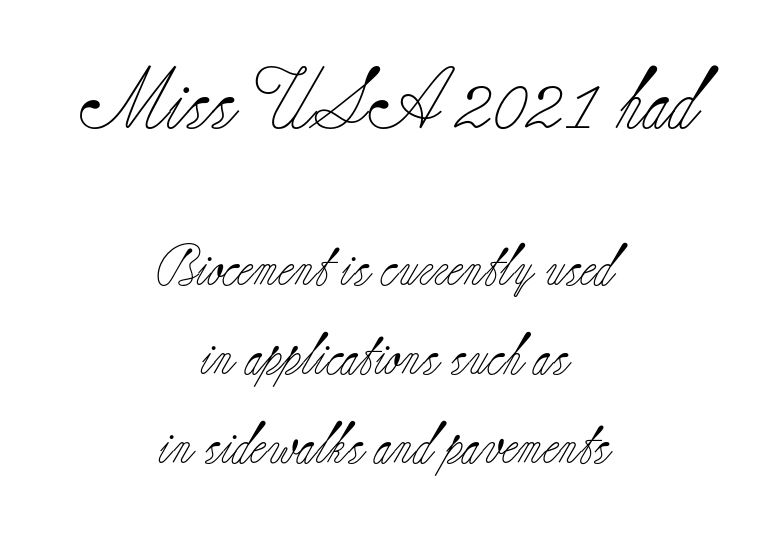
The image shows 61 px light serif type; set centered, loose line spacing (2.17x), normal letter spacing, not underlined; the first (top) block is 1.49x larger; low stroke contrast and a small x-height.
